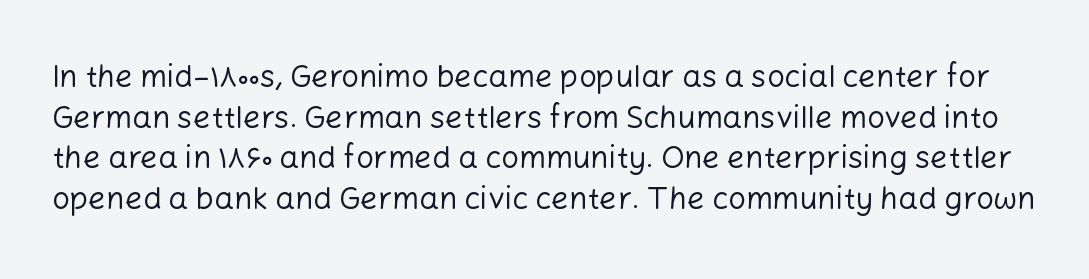
Q: Is the text bold? A: No.
Q: Is the text italic (slanted)? A: No, it is upright.
Q: Is the typeface a serif or a sans-serif typeface? A: Sans-serif.
Q: Is the text underlined? A: No.
Q: Is the spacing between letters normal or unusually wide? A: Normal.
Q: Is the spacing between lines tight, normal or loose? A: Normal.
Q: Width (condensed, normal, or wide)? A: Normal.
Q: Stroke contrast? A: Low.
Q: x-height? A: Medium.
Q: Monospaced? A: No.
